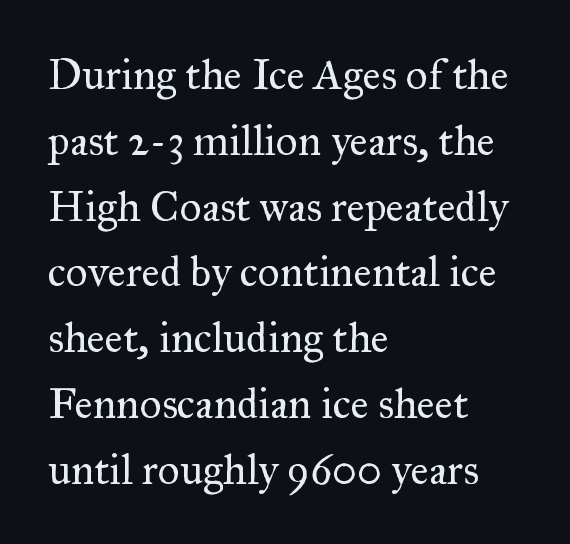
Q: Is the text bold? A: No.
Q: Is the text italic (slanted)? A: No, it is upright.
Q: Is the typeface a serif or a sans-serif typeface? A: Serif.
Q: Is the text underlined? A: No.
Q: How is the paragraph aligned? A: Left-aligned.
Q: Is the spacing between letters normal or unusually wide? A: Normal.
Q: Is the spacing between lines tight, normal or loose? A: Normal.
Q: Width (condensed, normal, or wide)? A: Normal.
Q: Stroke contrast? A: Medium.
Q: x-height? A: Small.
Q: Monospaced? A: No.
